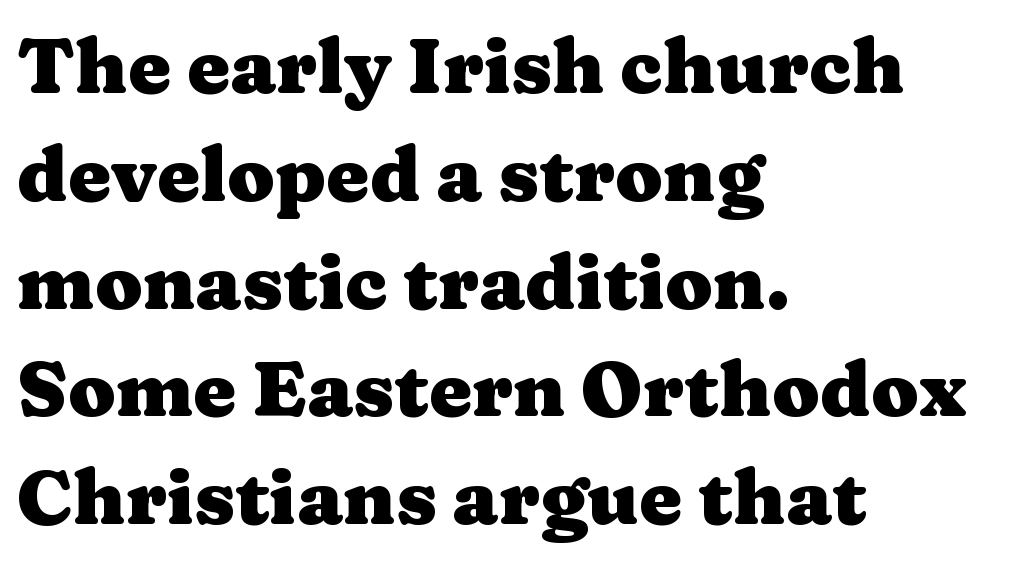
{"serif": "yes", "italic": "no", "bold": "yes", "weight": "heavy", "width": "wide", "stroke_contrast": "medium", "x_height": "medium", "monospaced": "no", "underline": "no", "align": "left", "line_spacing": "normal", "line_spacing_ratio": 1.4, "letter_spacing": "normal", "letter_spacing_em": 0.0, "glyph_px": 77}
